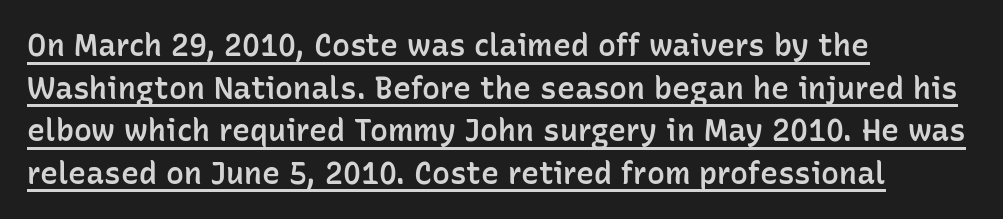
{"serif": "no", "italic": "no", "bold": "semi", "weight": "semibold", "width": "normal", "stroke_contrast": "low", "x_height": "medium", "monospaced": "no", "underline": "yes", "align": "left", "line_spacing": "normal", "line_spacing_ratio": 1.42, "letter_spacing": "normal", "letter_spacing_em": 0.0, "glyph_px": 30}
